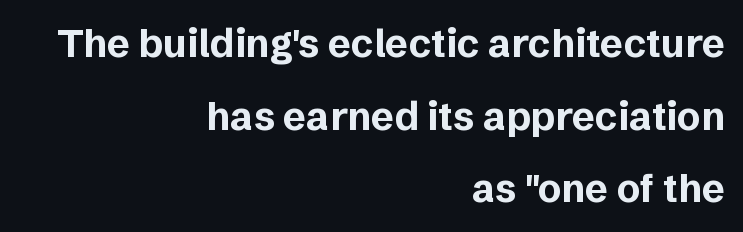
Q: Is the text bold? A: Yes.
Q: Is the text italic (slanted)? A: No, it is upright.
Q: Is the typeface a serif or a sans-serif typeface? A: Sans-serif.
Q: Is the text underlined? A: No.
Q: How is the paragraph aligned? A: Right-aligned.
Q: Is the spacing between letters normal or unusually wide? A: Normal.
Q: Width (condensed, normal, or wide)? A: Normal.
Q: Stroke contrast? A: Low.
Q: x-height? A: Medium.
Q: Monospaced? A: No.
